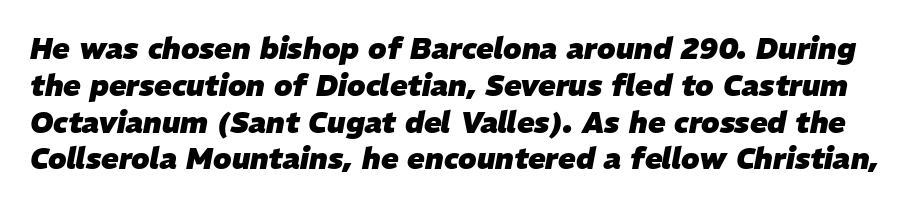
The letters are bold, with thick, heavy strokes. Think of a printed novel: that variable character pitch is what you see here. The glyphs are unaccompanied by any horizontal stroke below them. Style check: oblique. Tracking here is standard; glyphs follow each other at the usual distance.
